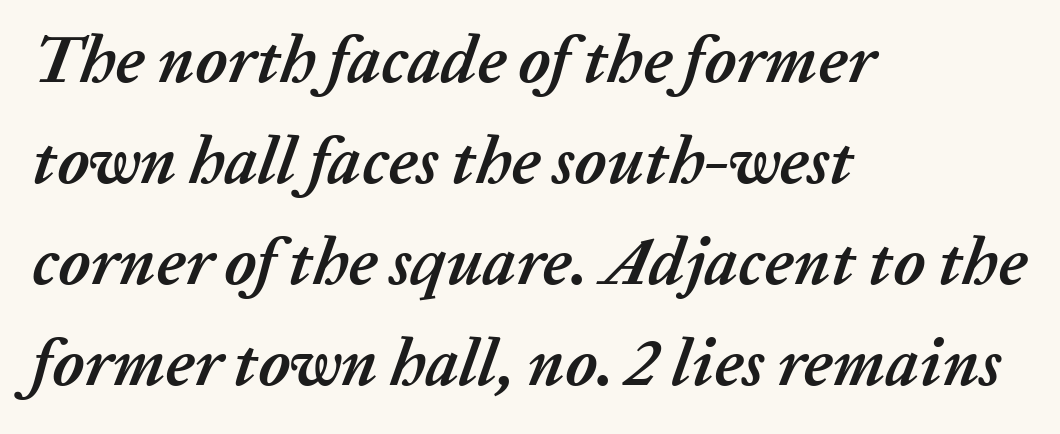
Q: Is the text bold? A: Yes.
Q: Is the text italic (slanted)? A: Yes, it leans right by about 20 degrees.
Q: Is the text underlined? A: No.
Q: How is the paragraph aligned? A: Left-aligned.
Q: Is the spacing between letters normal or unusually wide? A: Normal.
Q: Is the spacing between lines tight, normal or loose? A: Normal.
Q: Width (condensed, normal, or wide)? A: Normal.
Q: Stroke contrast? A: Low.
Q: x-height? A: Medium.
Q: Monospaced? A: No.
